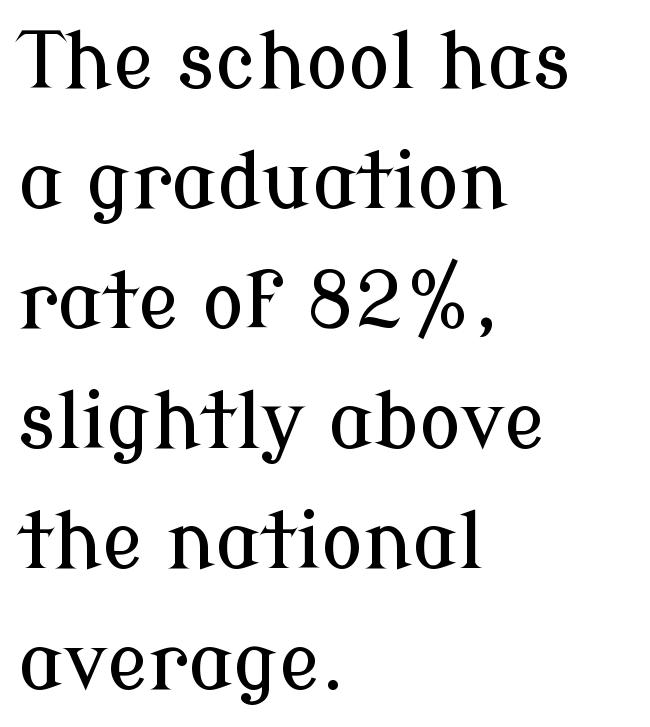
The image shows 78 px serif type, upright; set left-aligned, normal line spacing (1.54x), normal letter spacing, not underlined; low stroke contrast and a medium x-height.
